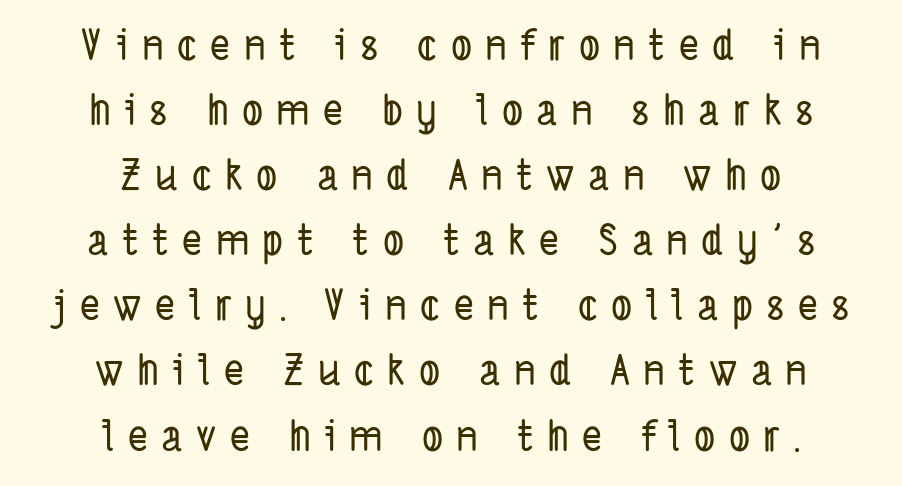
The block of text has a typical density, with ordinary space between rows. Words float on clear page, feet unadorned. This rendering widens character spacing well past its baseline value. The letters advance in unequal steps, a hallmark of proportional type. Does the copy run flush right? No — it is centered line by line.
